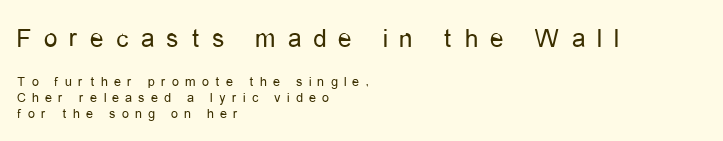
The image shows 27 px text type, upright; set left-aligned, tight line spacing (1.15x), unusually wide letter spacing (+0.45 em), not underlined; the first (top) block is 1.93x larger.
